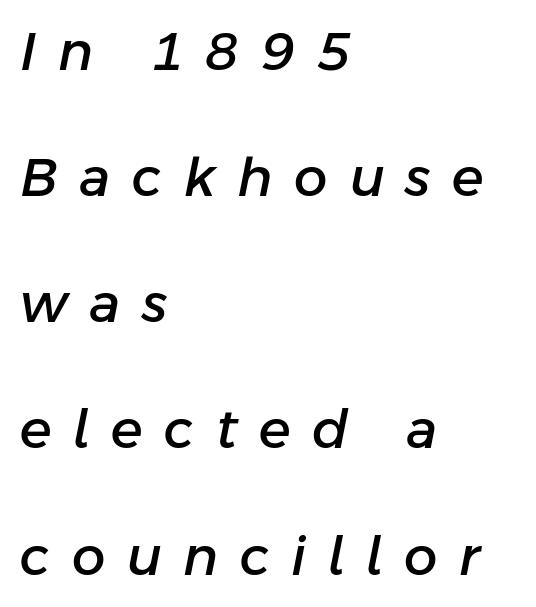
Q: Is the text italic (slanted)? A: Yes, it leans right by about 11 degrees.
Q: Is the text underlined? A: No.
Q: How is the paragraph aligned? A: Left-aligned.
Q: Is the spacing between letters normal or unusually wide? A: Unusually wide.
Q: Is the spacing between lines tight, normal or loose? A: Loose.
Q: Width (condensed, normal, or wide)? A: Normal.
Q: Stroke contrast? A: Low.
Q: x-height? A: Medium.
Q: Monospaced? A: No.
